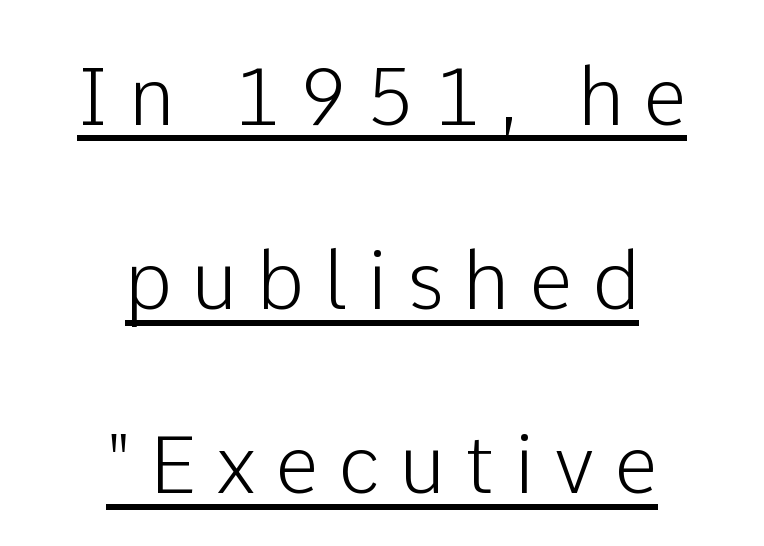
{"serif": "no", "italic": "no", "width": "normal", "stroke_contrast": "low", "x_height": "medium", "monospaced": "no", "underline": "yes", "align": "center", "line_spacing": "loose", "line_spacing_ratio": 2.33, "letter_spacing": "wide", "letter_spacing_em": 0.25, "glyph_px": 79}
